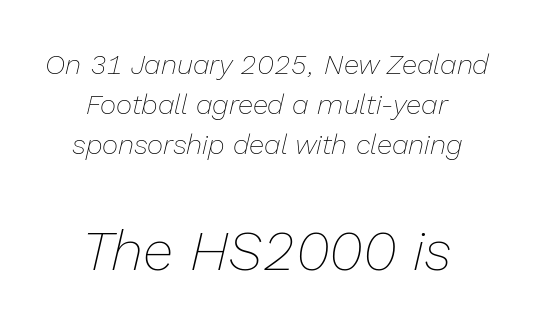
{"italic": "yes", "lean": "right", "slant_degrees": 13, "bold": "no", "weight": "thin", "width": "normal", "stroke_contrast": "low", "x_height": "medium", "monospaced": "no", "underline": "no", "align": "center", "line_spacing": "normal", "line_spacing_ratio": 1.43, "letter_spacing": "normal", "letter_spacing_em": 0.0, "larger_block": "second", "size_ratio": 2.0, "glyph_px": 56}
